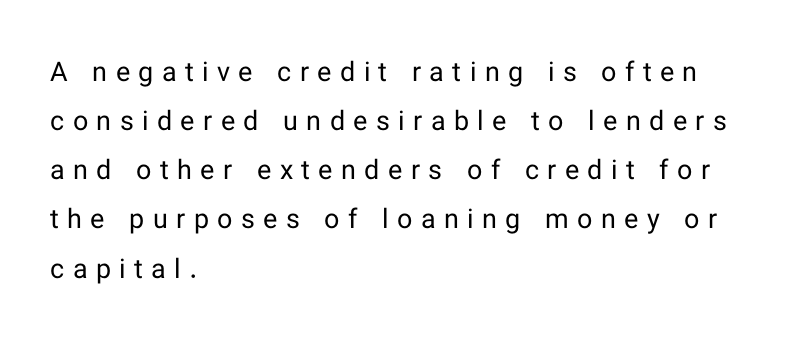
{"italic": "no", "bold": "no", "underline": "no", "align": "left", "line_spacing_ratio": 1.82, "letter_spacing": "wide", "letter_spacing_em": 0.31, "glyph_px": 27}
